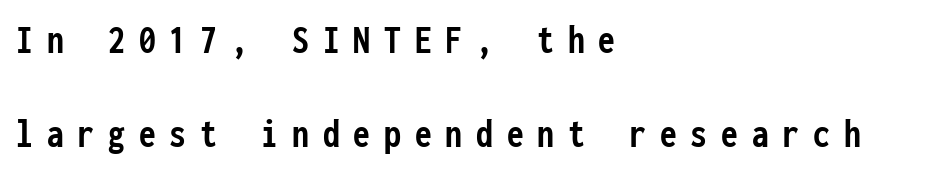
{"serif": "no", "italic": "no", "bold": "yes", "weight": "semibold", "width": "condensed", "stroke_contrast": "low", "x_height": "medium", "monospaced": "yes", "underline": "no", "align": "left", "line_spacing": "loose", "line_spacing_ratio": 2.25, "letter_spacing": "wide", "letter_spacing_em": 0.33, "glyph_px": 42}
